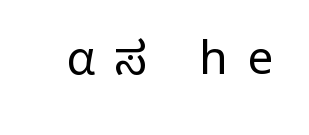
Here the designer chose a conventional face with non-uniform glyph widths. This rendering widens character spacing well past its baseline value. The strokes carry an ordinary text weight at most. Underline: absent. Posture: vertical.
